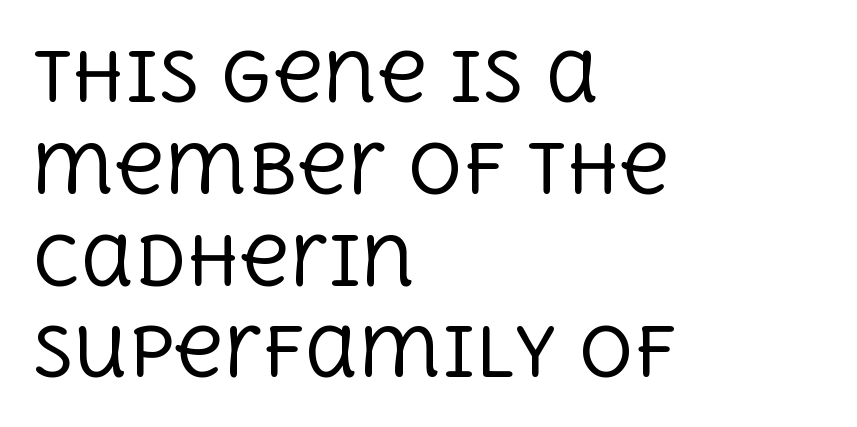
{"serif": "yes", "italic": "no", "bold": "no", "weight": "regular", "width": "normal", "x_height": "large", "monospaced": "no", "underline": "no", "align": "left", "line_spacing": "normal", "line_spacing_ratio": 1.35, "letter_spacing": "normal", "letter_spacing_em": 0.0, "glyph_px": 68}
